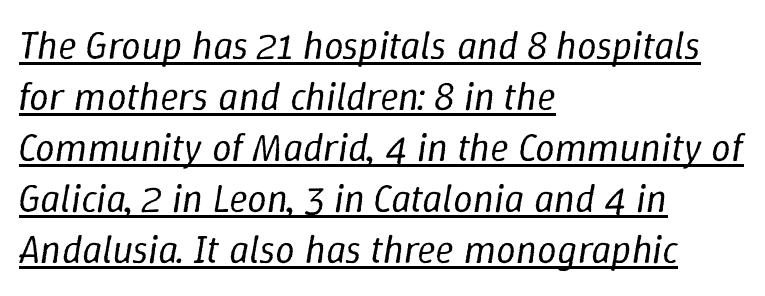
{"italic": "yes", "lean": "right", "slant_degrees": 9, "bold": "no", "weight": "regular", "width": "normal", "stroke_contrast": "low", "x_height": "medium", "monospaced": "no", "underline": "yes", "align": "left", "line_spacing": "normal", "line_spacing_ratio": 1.31, "letter_spacing": "normal", "letter_spacing_em": 0.0, "glyph_px": 39}
